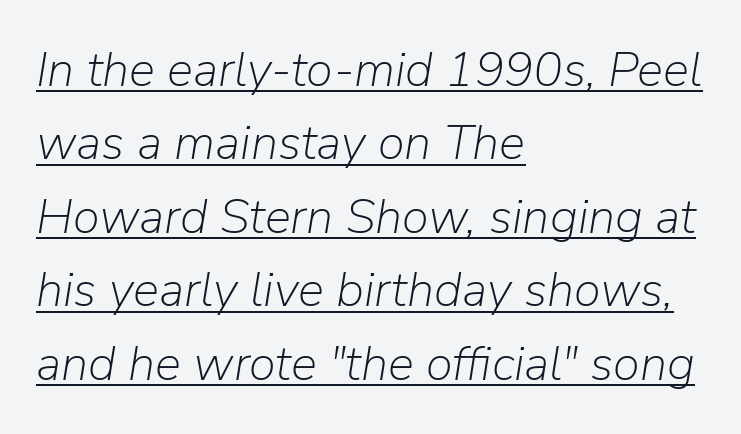
{"italic": "yes", "lean": "right", "slant_degrees": 9, "bold": "no", "weight": "light", "width": "normal", "stroke_contrast": "low", "x_height": "medium", "monospaced": "no", "underline": "yes", "align": "left", "line_spacing": "normal", "line_spacing_ratio": 1.5, "letter_spacing": "normal", "letter_spacing_em": 0.0, "glyph_px": 49}
